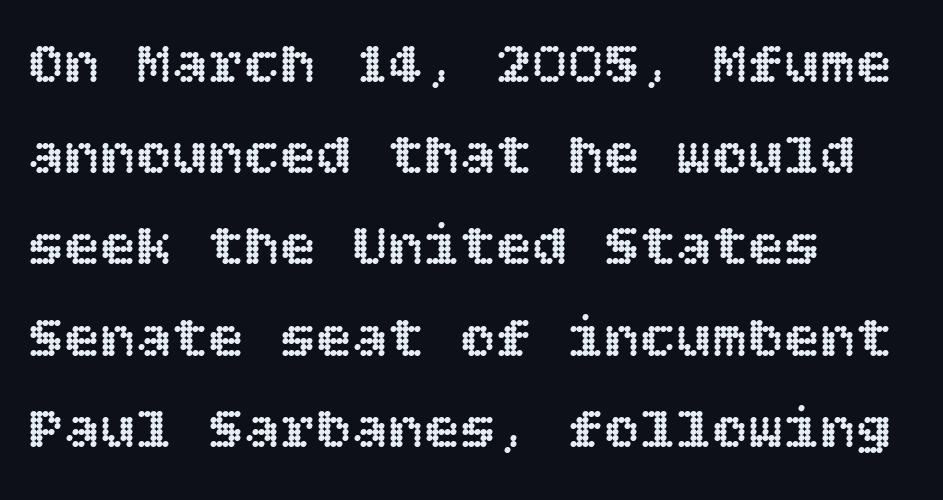
Q: Is the text italic (slanted)? A: No, it is upright.
Q: Is the text underlined? A: No.
Q: How is the paragraph aligned? A: Left-aligned.
Q: Is the spacing between letters normal or unusually wide? A: Normal.
Q: Is the spacing between lines tight, normal or loose? A: Normal.
Q: Width (condensed, normal, or wide)? A: Normal.
Q: x-height? A: Large.
